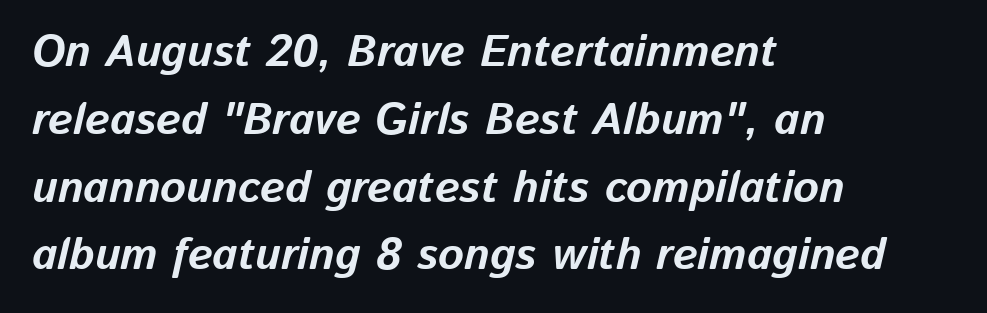
The image shows 44 px bold type, italic (leaning right); set left-aligned, normal line spacing (1.54x), normal letter spacing, not underlined; low stroke contrast and a medium x-height.
